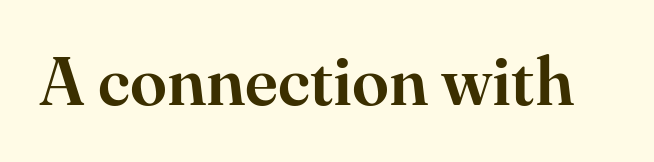
The image shows 67 px serif type, upright; set normal letter spacing, not underlined; high stroke contrast and a small x-height.
